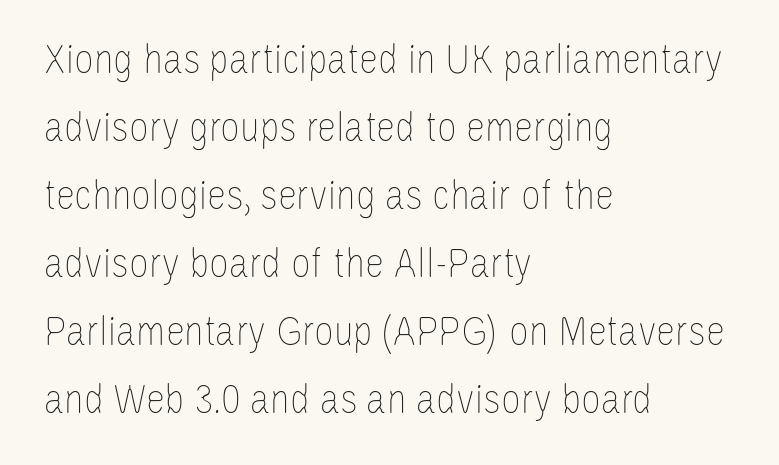
Each line starts at the same left margin while the right side varies. The specimen omits any rule beneath the text block's lines. Is there much room between lines? A standard amount, neither cramped nor airy. Tracking here is standard; glyphs follow each other at the usual distance. The face used here is proportionally spaced, like ordinary book or web type. This is the regular roman posture of the typeface.
